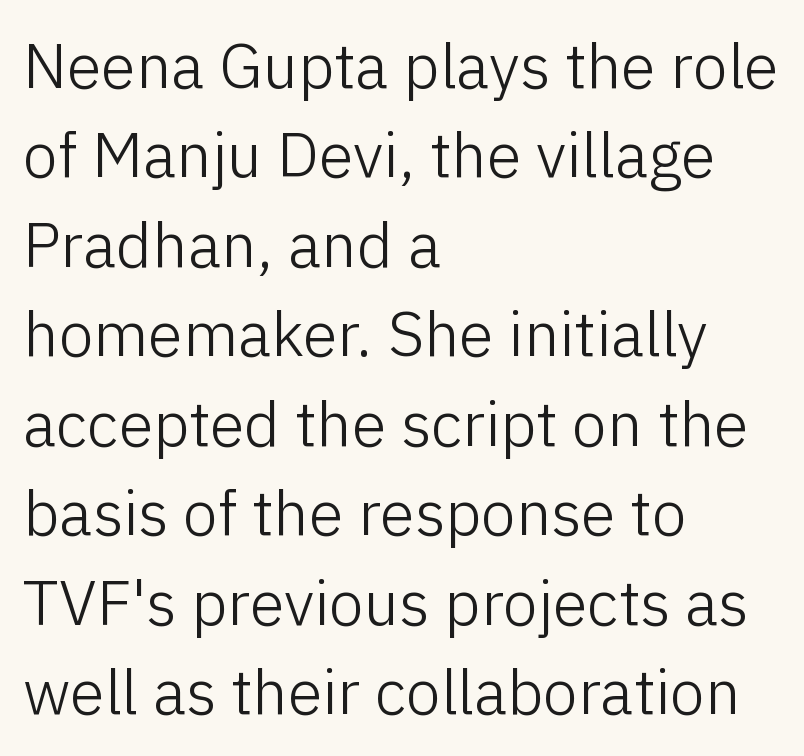
Q: Is the text bold? A: No.
Q: Is the text italic (slanted)? A: No, it is upright.
Q: Is the typeface a serif or a sans-serif typeface? A: Sans-serif.
Q: Is the text underlined? A: No.
Q: How is the paragraph aligned? A: Left-aligned.
Q: Is the spacing between letters normal or unusually wide? A: Normal.
Q: Is the spacing between lines tight, normal or loose? A: Normal.
Q: Width (condensed, normal, or wide)? A: Normal.
Q: Stroke contrast? A: Low.
Q: x-height? A: Medium.
Q: Monospaced? A: No.
